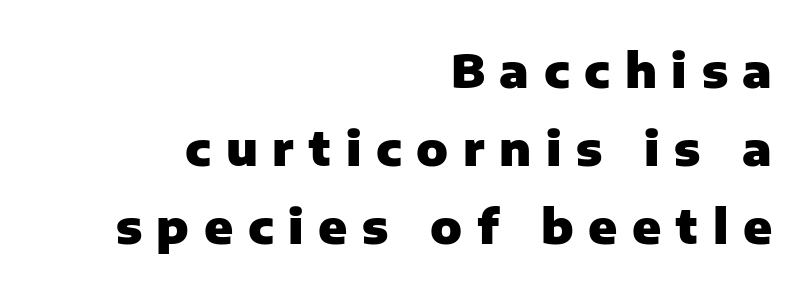
The image shows 47 px heavy sans-serif type, upright; set right-aligned, normal line spacing (1.66x), unusually wide letter spacing (+0.31 em), not underlined; low stroke contrast and a medium x-height.
